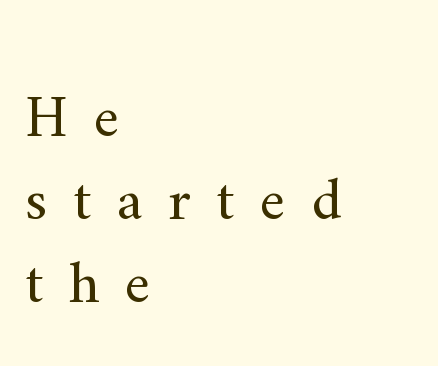
Q: Is the text bold? A: No.
Q: Is the text italic (slanted)? A: No, it is upright.
Q: Is the typeface a serif or a sans-serif typeface? A: Serif.
Q: Is the text underlined? A: No.
Q: How is the paragraph aligned? A: Left-aligned.
Q: Is the spacing between letters normal or unusually wide? A: Unusually wide.
Q: Is the spacing between lines tight, normal or loose? A: Normal.
Q: Width (condensed, normal, or wide)? A: Normal.
Q: Stroke contrast? A: Medium.
Q: x-height? A: Small.
Q: Monospaced? A: No.
